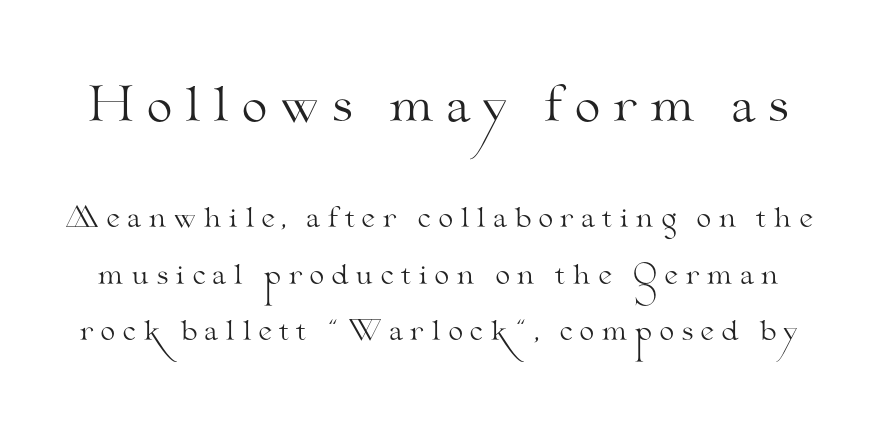
Check under the words: just untouched page. A typesetter would call this proportional, since set widths differ per character. Does the bottom block carry the larger type? No, the top block does. The letterforms sit at book weight or below. Does extra space separate the letters? Yes, quite a lot of it. The lines are spread far apart with generous leading.
